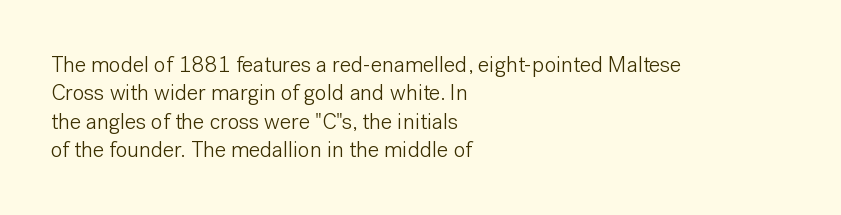
Rule under the text: the space is simply empty. Honestly, the letter spacing is just normal — you wouldn't notice it. The font's upright variant was chosen for this text. The strokes are not fattened; the text isn't bold. Layout note: lines flush left. The designer left line spacing at the default.
